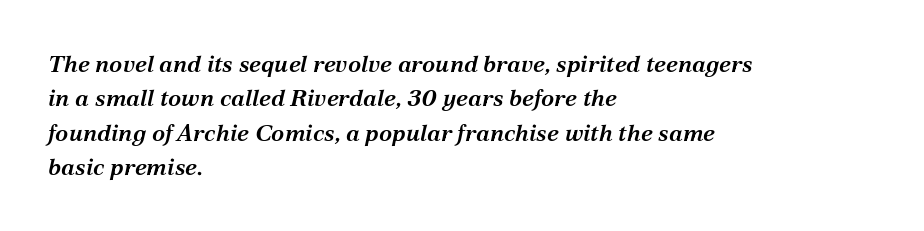
Q: Is the text bold? A: Semi-bold.
Q: Is the text italic (slanted)? A: Yes, it leans right by about 12 degrees.
Q: Is the text underlined? A: No.
Q: How is the paragraph aligned? A: Left-aligned.
Q: Is the spacing between letters normal or unusually wide? A: Normal.
Q: Is the spacing between lines tight, normal or loose? A: Normal.
